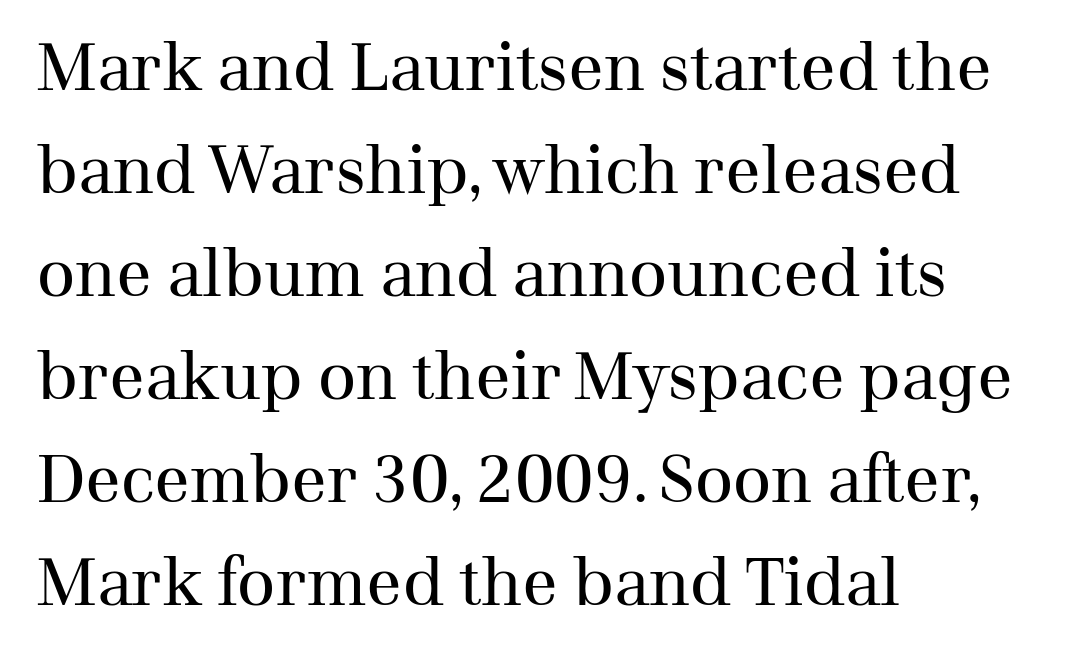
{"serif": "yes", "italic": "no", "bold": "no", "weight": "regular", "width": "normal", "stroke_contrast": "medium", "x_height": "medium", "monospaced": "no", "underline": "no", "align": "left", "line_spacing": "normal", "line_spacing_ratio": 1.56, "letter_spacing": "normal", "letter_spacing_em": 0.0, "glyph_px": 66}
